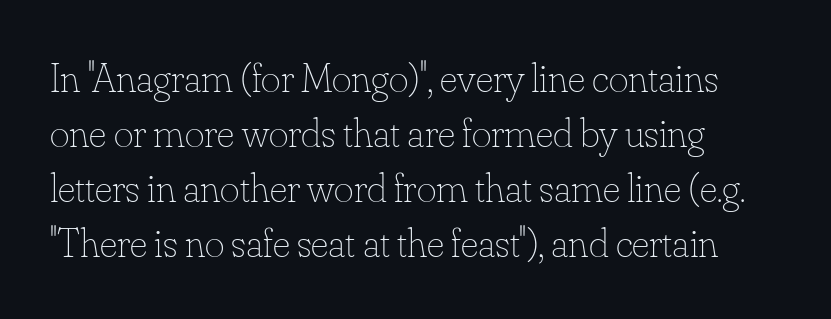
{"italic": "no", "bold": "no", "weight": "thin", "width": "normal", "stroke_contrast": "low", "x_height": "small", "monospaced": "no", "underline": "no", "align": "left", "line_spacing": "normal", "line_spacing_ratio": 1.31, "letter_spacing": "normal", "letter_spacing_em": 0.0, "glyph_px": 42}
